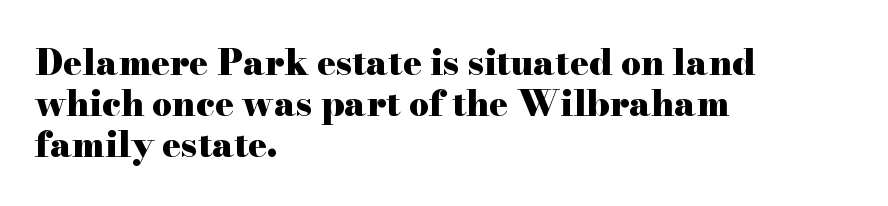
The text was rendered using a seriffed face with decorative stroke endings. If you drew a line through each stem, it would be perfectly vertical. A typesetter would call this proportional, since set widths differ per character. Layout note: lines flush left. Anything drawn beneath the words? Only blank space. The line texture is even and compact thanks to regular tracking.
